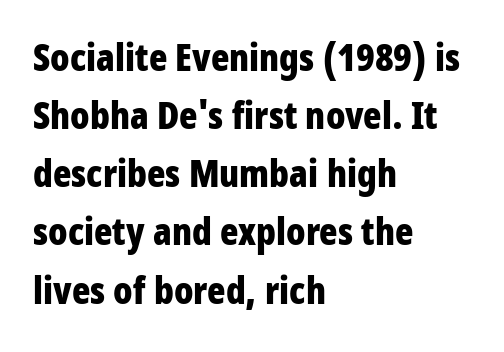
Q: Is the text bold? A: Yes.
Q: Is the text italic (slanted)? A: No, it is upright.
Q: Is the typeface a serif or a sans-serif typeface? A: Sans-serif.
Q: Is the text underlined? A: No.
Q: How is the paragraph aligned? A: Left-aligned.
Q: Is the spacing between letters normal or unusually wide? A: Normal.
Q: Is the spacing between lines tight, normal or loose? A: Normal.
Q: Width (condensed, normal, or wide)? A: Condensed.
Q: Stroke contrast? A: Low.
Q: x-height? A: Large.
Q: Monospaced? A: No.
